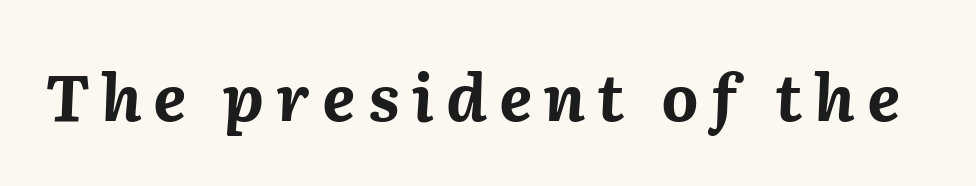
Descenders are the only things crossing below the line. You can tell it's italic because the verticals aren't actually vertical. You could not count columns in this text — the font is proportionally spaced. These words are printed bold, with thick strokes throughout.
